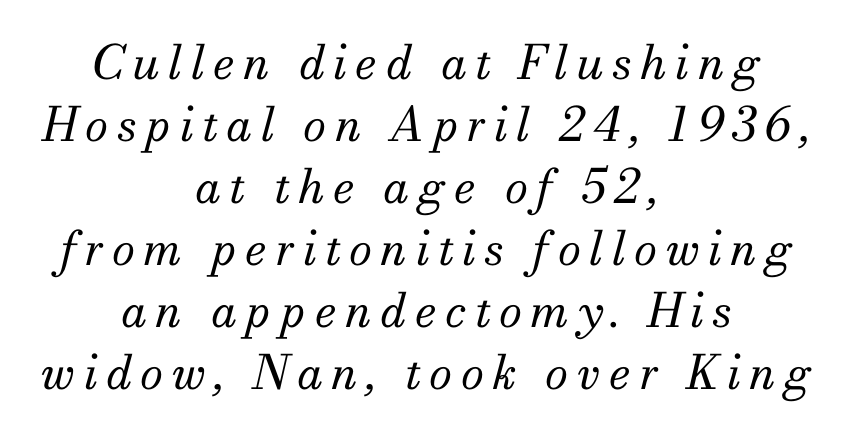
{"serif": "yes", "italic": "yes", "lean": "right", "slant_degrees": 13, "bold": "no", "weight": "regular", "width": "normal", "stroke_contrast": "medium", "x_height": "small", "monospaced": "no", "underline": "no", "align": "center", "line_spacing": "normal", "line_spacing_ratio": 1.32, "glyph_px": 47}
